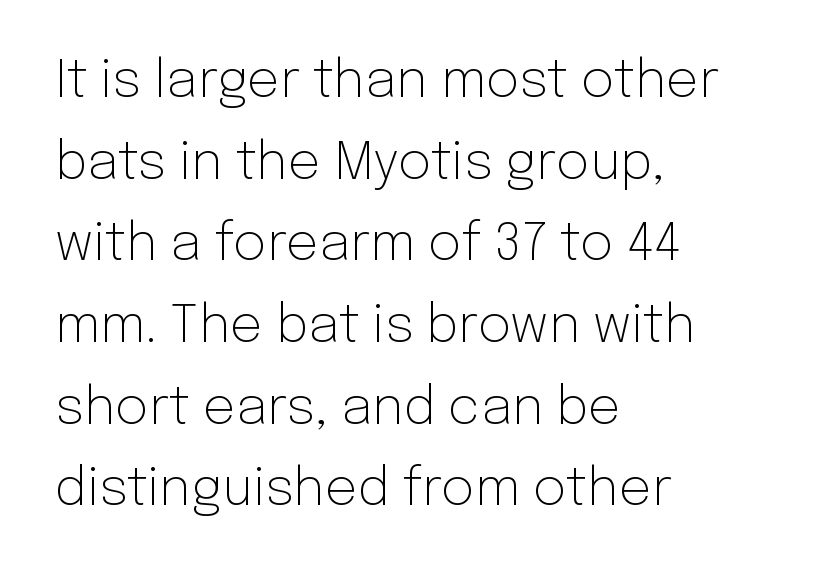
Compared with a centered layout, this one pins lines to the left instead. The type is set solid horizontally, with unmodified tracking. Classification — sans serif. The typesetting does not lean heavy: it is not bold.
